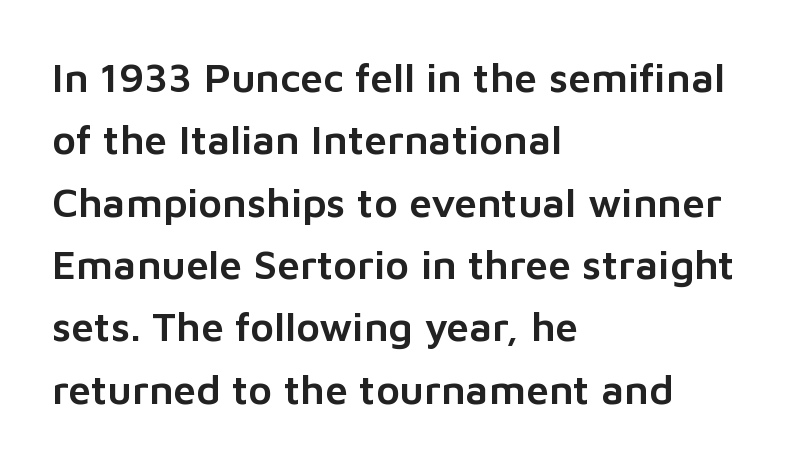
Q: Is the text italic (slanted)? A: No, it is upright.
Q: Is the typeface a serif or a sans-serif typeface? A: Sans-serif.
Q: Is the text underlined? A: No.
Q: How is the paragraph aligned? A: Left-aligned.
Q: Is the spacing between letters normal or unusually wide? A: Normal.
Q: Is the spacing between lines tight, normal or loose? A: Normal.
Q: Width (condensed, normal, or wide)? A: Normal.
Q: Stroke contrast? A: Low.
Q: x-height? A: Medium.
Q: Monospaced? A: No.
